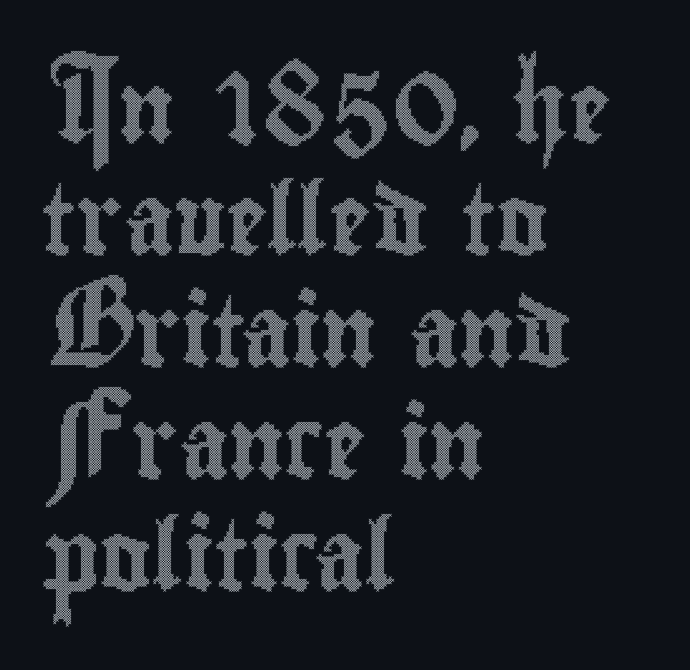
{"italic": "no", "width": "condensed", "x_height": "small", "monospaced": "no", "underline": "no", "align": "left", "line_spacing": "normal", "line_spacing_ratio": 1.6, "letter_spacing": "normal", "letter_spacing_em": 0.0, "glyph_px": 70}
